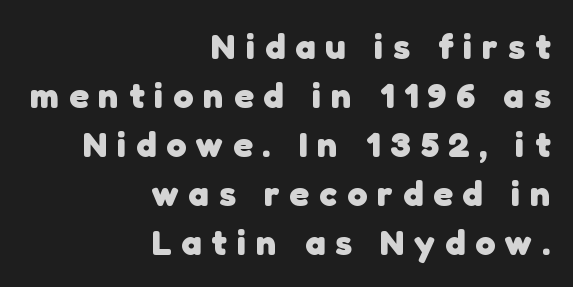
Q: Is the text bold? A: Yes.
Q: Is the typeface a serif or a sans-serif typeface? A: Sans-serif.
Q: Is the text underlined? A: No.
Q: How is the paragraph aligned? A: Right-aligned.
Q: Is the spacing between letters normal or unusually wide? A: Unusually wide.
Q: Is the spacing between lines tight, normal or loose? A: Normal.
Q: Width (condensed, normal, or wide)? A: Normal.
Q: Stroke contrast? A: Low.
Q: x-height? A: Medium.
Q: Monospaced? A: No.
